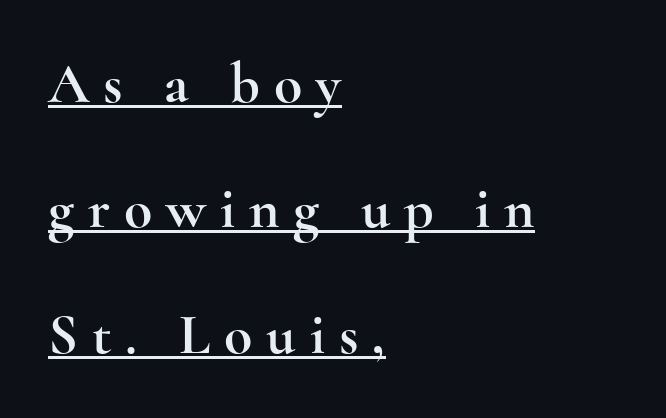
Which margin do the lines hug? The left one — the right edge is uneven. This is serif lettering, the kind often seen in printed books. Do the characters align in a grid? No, the font is proportional. Ascenders rise straight up at ninety degrees. Notice how a bar underscores the lettering throughout.
